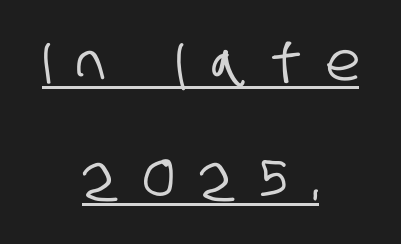
The image shows 52 px condensed sans-serif type; set centered, loose line spacing (2.24x), unusually wide letter spacing (+0.48 em), underlined; low stroke contrast and a large x-height.
